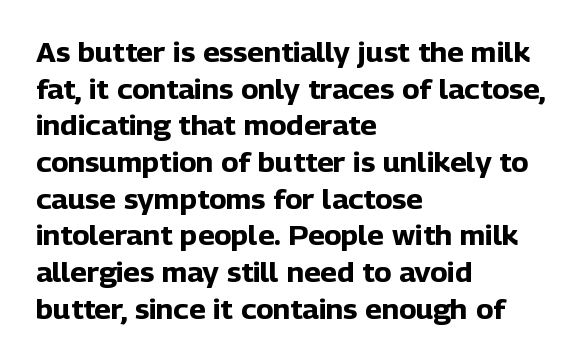
Q: Is the text bold? A: Yes.
Q: Is the text italic (slanted)? A: No, it is upright.
Q: Is the text underlined? A: No.
Q: How is the paragraph aligned? A: Left-aligned.
Q: Is the spacing between letters normal or unusually wide? A: Normal.
Q: Is the spacing between lines tight, normal or loose? A: Normal.
